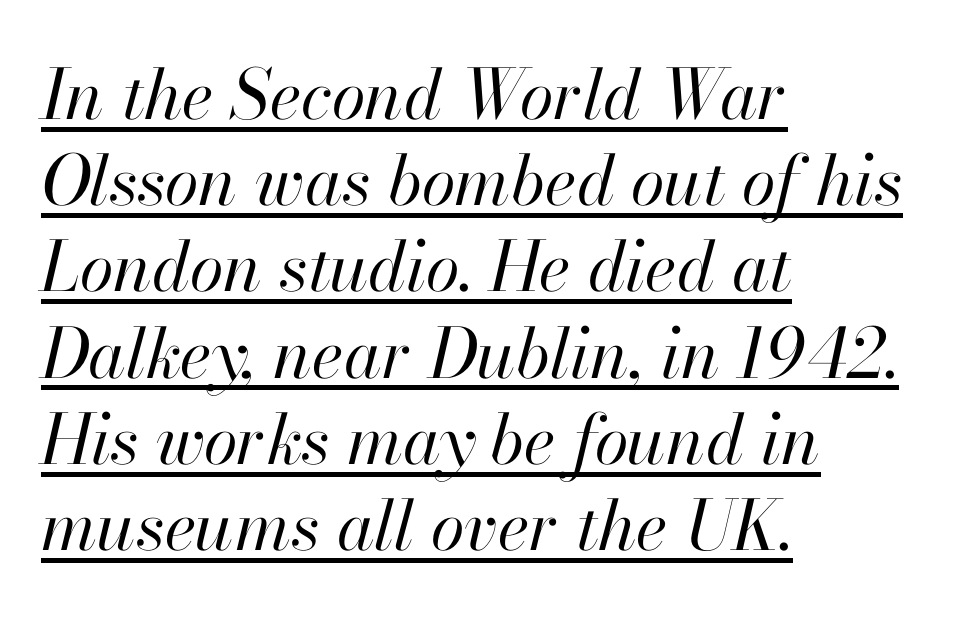
{"italic": "yes", "lean": "right", "slant_degrees": 13, "bold": "no", "weight": "regular", "width": "normal", "stroke_contrast": "high", "x_height": "small", "monospaced": "no", "underline": "yes", "align": "left", "line_spacing": "normal", "line_spacing_ratio": 1.25, "letter_spacing": "normal", "letter_spacing_em": 0.0, "glyph_px": 69}
